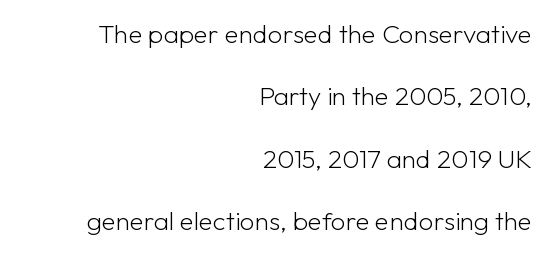
Q: Is the text bold? A: No.
Q: Is the text italic (slanted)? A: No, it is upright.
Q: Is the text underlined? A: No.
Q: How is the paragraph aligned? A: Right-aligned.
Q: Is the spacing between letters normal or unusually wide? A: Normal.
Q: Is the spacing between lines tight, normal or loose? A: Loose.
